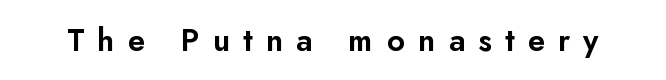
Q: Is the text italic (slanted)? A: No, it is upright.
Q: Is the typeface a serif or a sans-serif typeface? A: Sans-serif.
Q: Is the text underlined? A: No.
Q: Is the spacing between letters normal or unusually wide? A: Unusually wide.
Q: Width (condensed, normal, or wide)? A: Normal.
Q: Stroke contrast? A: Low.
Q: x-height? A: Small.
Q: Monospaced? A: No.
